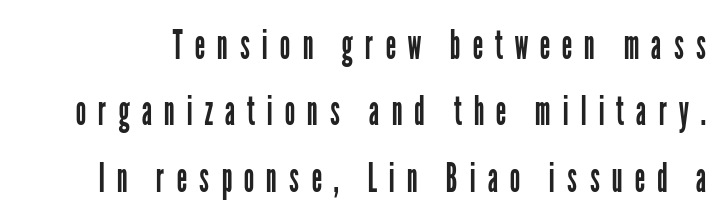
Q: Is the text bold? A: No.
Q: Is the text italic (slanted)? A: No, it is upright.
Q: Is the typeface a serif or a sans-serif typeface? A: Sans-serif.
Q: Is the text underlined? A: No.
Q: Is the spacing between letters normal or unusually wide? A: Unusually wide.
Q: Is the spacing between lines tight, normal or loose? A: Normal.
Q: Width (condensed, normal, or wide)? A: Condensed.
Q: Stroke contrast? A: Low.
Q: x-height? A: Medium.
Q: Monospaced? A: No.
